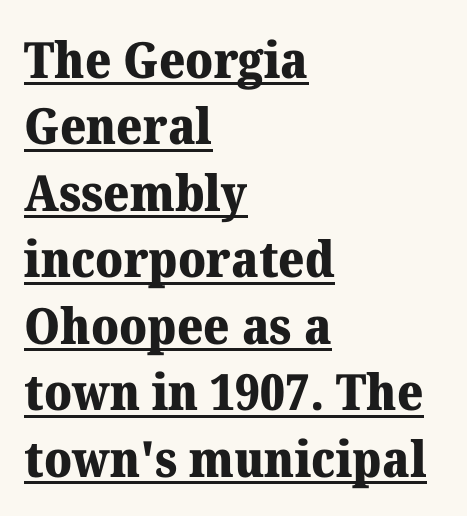
Compared with an ordinary text face, these strokes are far heavier — a full bold. The text was rendered using a seriffed face with decorative stroke endings. Spacing verdict: proportional, widths tailored to each character. Ordinary non-slanted type is in use. Left-aligned paragraph, ragged on the right. You could call the tracking neutral — neither tight nor loose.
